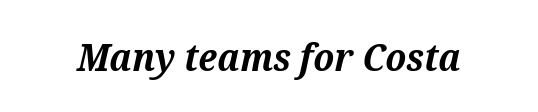
Unmarked baselines from the first word to the last. Varying glyph widths throughout — classic text-font behaviour. Tall strokes in this sample are angled rather than plumb. What kind of face is this? One with serifs. This rendering leaves character spacing at its baseline value.
